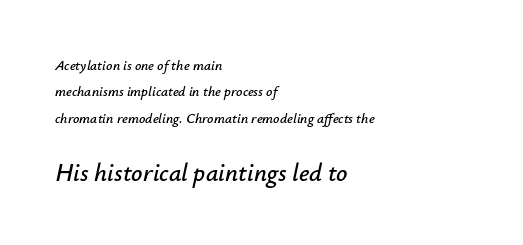
The rag falls on the right side of this text block. The block sitting lower on the canvas is the one with enlarged characters. Default kerning and tracking; the words read as compact shapes. The font's italic variant was chosen for this text. Plain, unruled lines of type.
